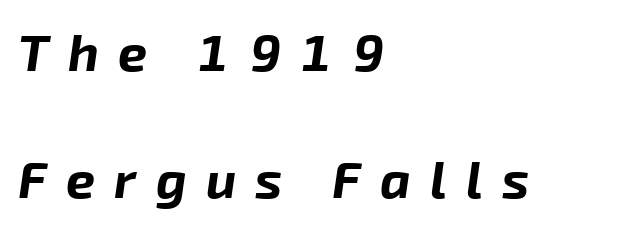
The image shows 52 px bold type, italic (leaning right); set left-aligned, loose line spacing (2.45x), unusually wide letter spacing (+0.37 em), not underlined; low stroke contrast and a medium x-height.
